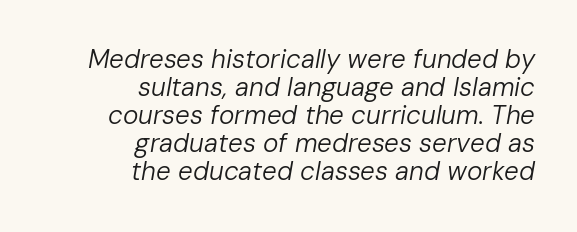
The zone under the glyphs is completely vacant. Ink coverage per letter is moderate at most. Does the lettering tilt? It does — this is italic. The vertical gap from one line to the next is small.
